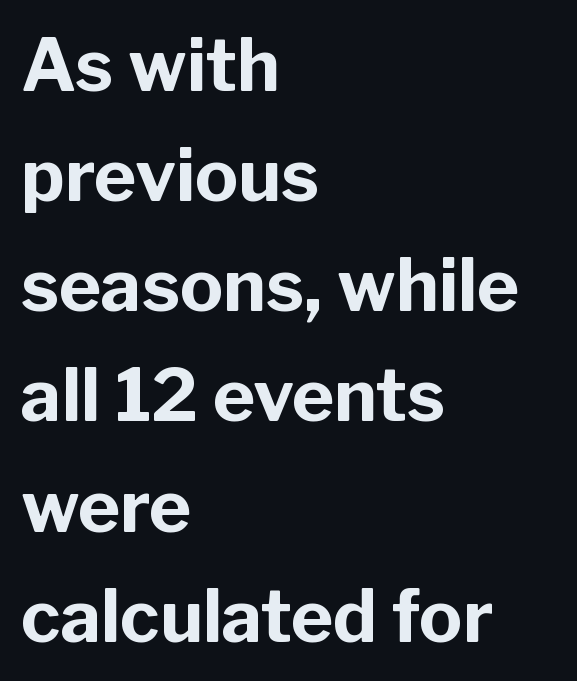
The image shows 72 px bold sans-serif type, upright; set left-aligned, normal line spacing (1.53x), normal letter spacing, not underlined; low stroke contrast and a medium x-height.
